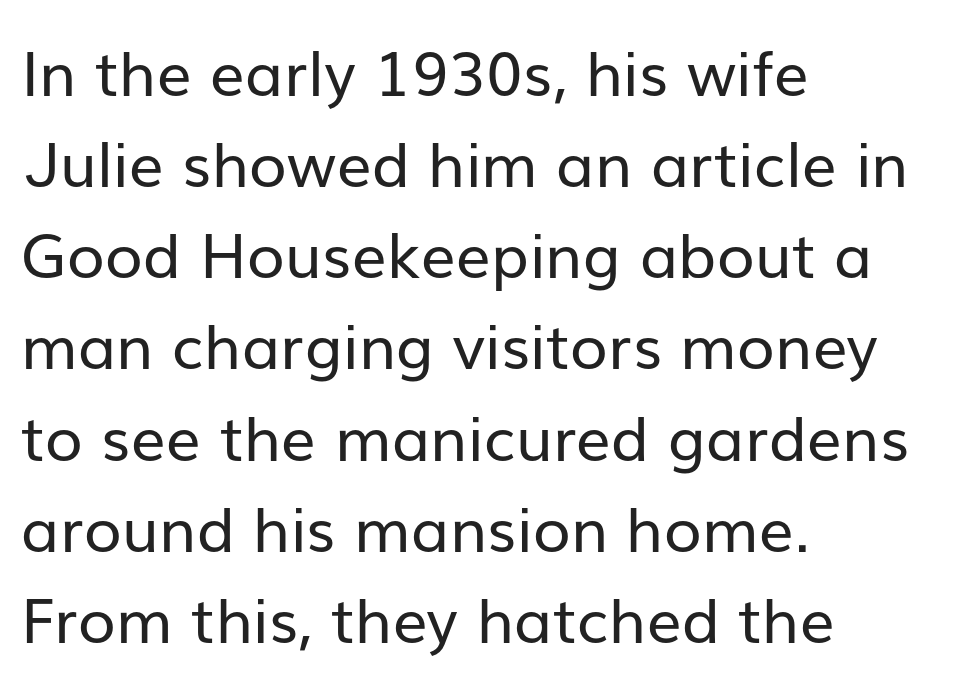
Q: Is the text bold? A: No.
Q: Is the text italic (slanted)? A: No, it is upright.
Q: Is the typeface a serif or a sans-serif typeface? A: Sans-serif.
Q: Is the text underlined? A: No.
Q: How is the paragraph aligned? A: Left-aligned.
Q: Is the spacing between letters normal or unusually wide? A: Normal.
Q: Is the spacing between lines tight, normal or loose? A: Normal.
Q: Width (condensed, normal, or wide)? A: Normal.
Q: Stroke contrast? A: Low.
Q: x-height? A: Medium.
Q: Monospaced? A: No.
